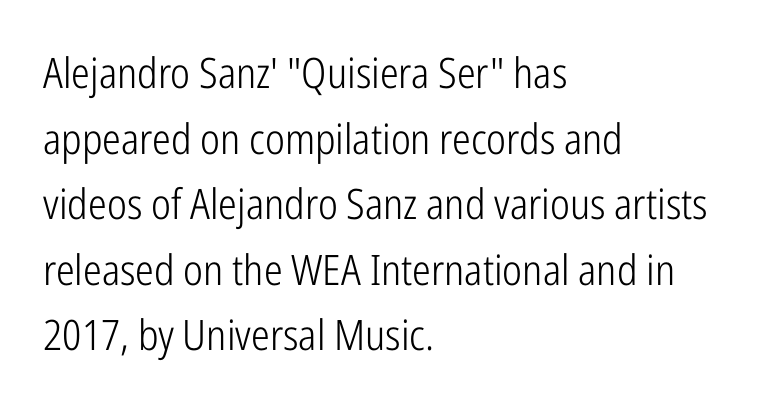
The image shows 42 px light, condensed sans-serif type, upright; set left-aligned, normal line spacing (1.56x), normal letter spacing, not underlined; low stroke contrast and a medium x-height.
